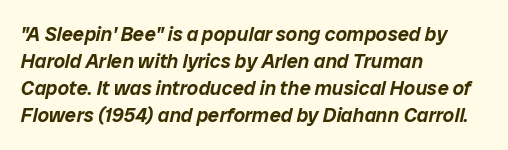
{"italic": "yes", "lean": "right", "slant_degrees": 12, "underline": "no", "align": "left", "line_spacing": "normal", "line_spacing_ratio": 1.35, "letter_spacing": "normal", "letter_spacing_em": 0.0, "glyph_px": 20}
